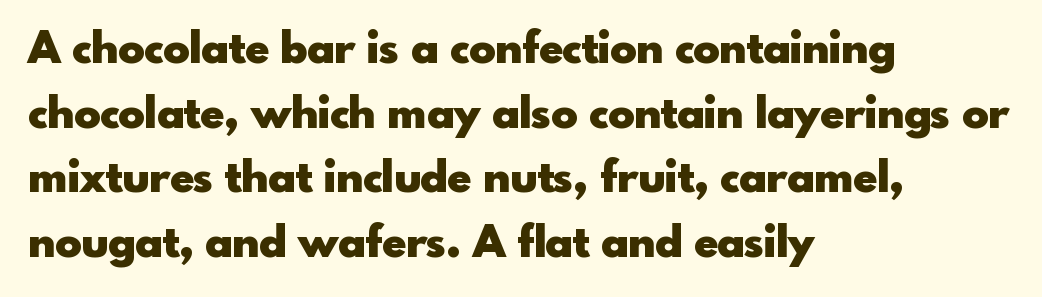
The image shows 44 px heavy sans-serif type, upright; set left-aligned, normal line spacing (1.47x), normal letter spacing, not underlined; a small x-height.
